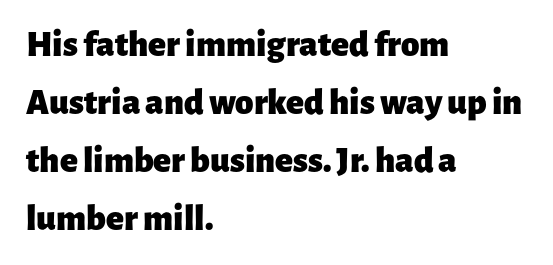
Q: Is the text bold? A: Yes.
Q: Is the text italic (slanted)? A: No, it is upright.
Q: Is the typeface a serif or a sans-serif typeface? A: Sans-serif.
Q: Is the text underlined? A: No.
Q: How is the paragraph aligned? A: Left-aligned.
Q: Is the spacing between letters normal or unusually wide? A: Normal.
Q: Is the spacing between lines tight, normal or loose? A: Normal.
Q: Width (condensed, normal, or wide)? A: Normal.
Q: Stroke contrast? A: Low.
Q: x-height? A: Medium.
Q: Monospaced? A: No.
